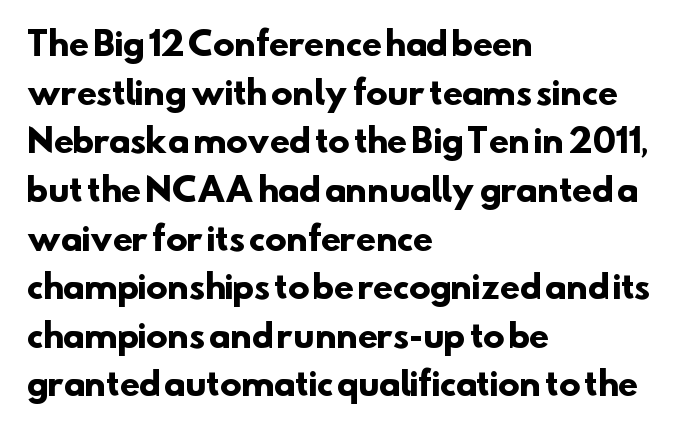
Q: Is the text bold? A: Yes.
Q: Is the typeface a serif or a sans-serif typeface? A: Sans-serif.
Q: Is the text underlined? A: No.
Q: How is the paragraph aligned? A: Left-aligned.
Q: Is the spacing between letters normal or unusually wide? A: Normal.
Q: Is the spacing between lines tight, normal or loose? A: Normal.
Q: Width (condensed, normal, or wide)? A: Normal.
Q: Stroke contrast? A: Low.
Q: x-height? A: Small.
Q: Monospaced? A: No.
